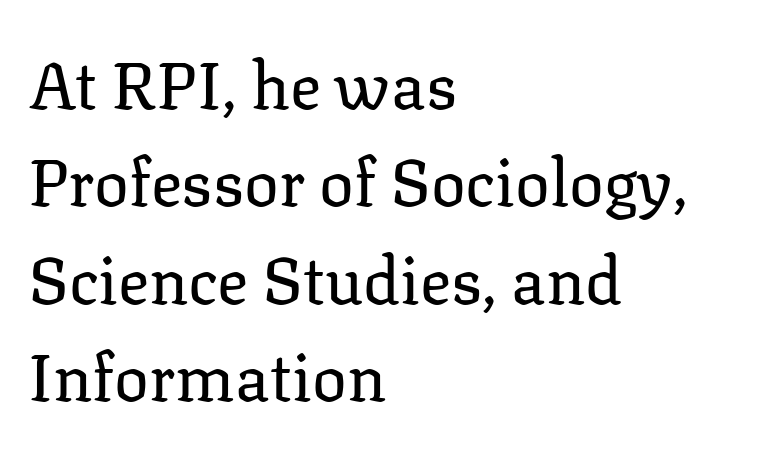
The image shows 65 px regular-weight serif type, upright; set left-aligned, normal line spacing (1.5x), normal letter spacing, not underlined; low stroke contrast and a medium x-height.
